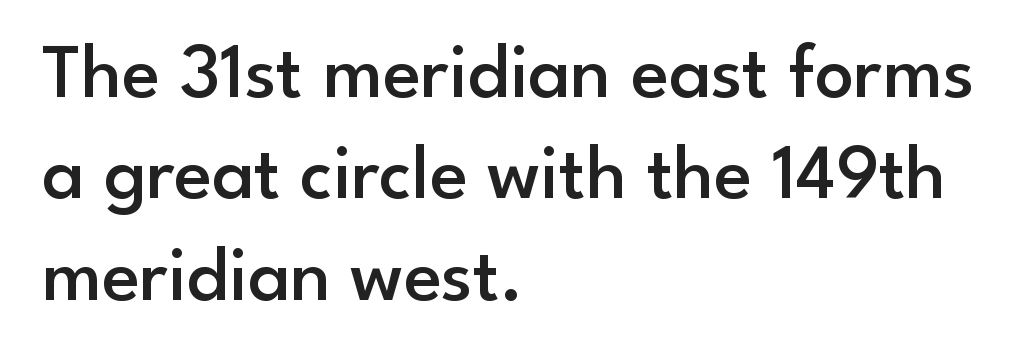
Note the varied advance widths — an 'i' is clearly narrower than an 'm'. Has an underline been added? It has not. Honestly, the letter spacing is just normal — you wouldn't notice it. Layout note: lines flush left. The font's upright variant was chosen for this text.
